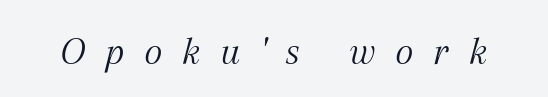
Here the glyphs are tracked loosely, breaking word shapes into spaced letters. Slanted lettering throughout. Caption: face not bold, strokes unweighted. This sample has the flowing, uneven cadence of proportional lettering. The text was rendered using a seriffed face with decorative stroke endings.
